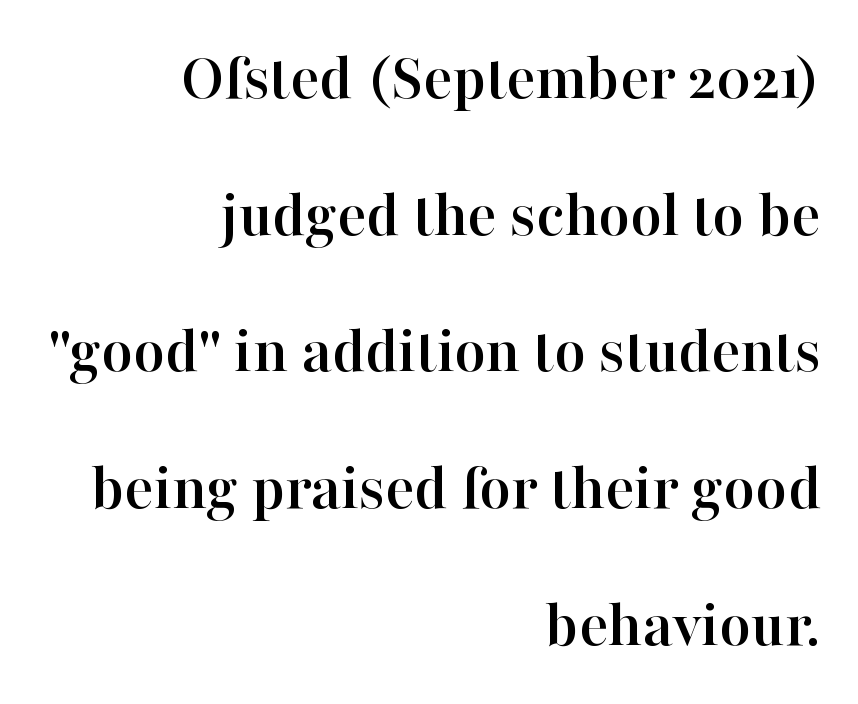
The image shows 68 px serif type, upright; set right-aligned, loose line spacing (2.01x), normal letter spacing, not underlined; high stroke contrast and a medium x-height.
